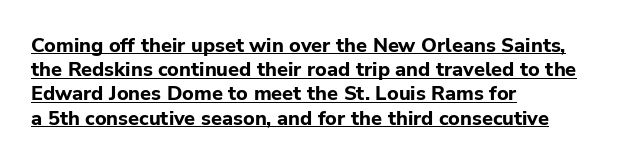
The image shows 20 px bold type, upright; set left-aligned, line spacing 1.21x, normal letter spacing, underlined.
